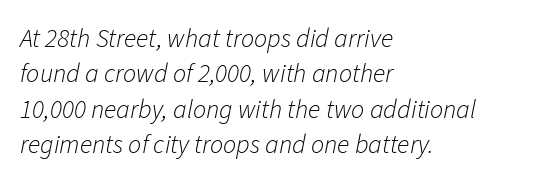
The image shows 26 px text type, italic (leaning right); set left-aligned, normal line spacing (1.36x), normal letter spacing, not underlined.
